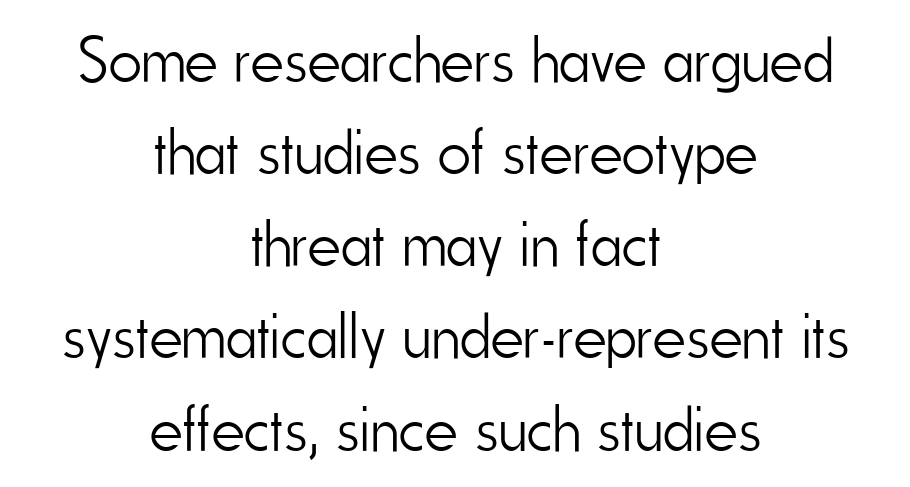
The image shows 64 px light, condensed sans-serif type, upright; set centered, normal line spacing (1.44x), normal letter spacing, not underlined; low stroke contrast and a small x-height.
